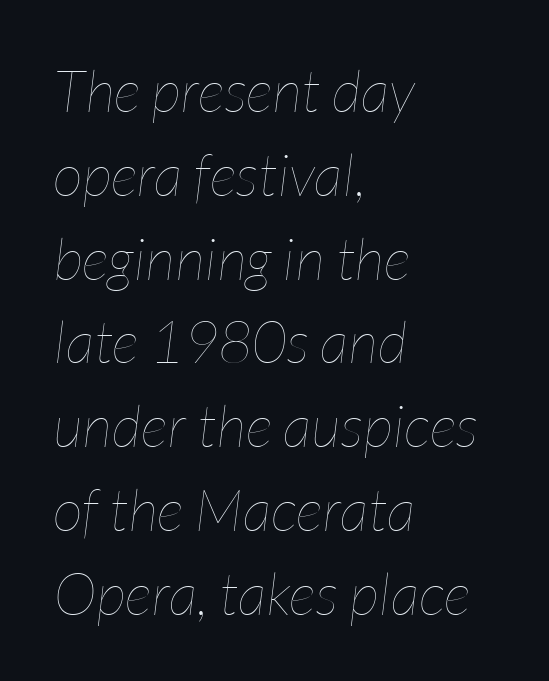
Q: Is the text bold? A: No.
Q: Is the text italic (slanted)? A: Yes, it leans right by about 7 degrees.
Q: Is the text underlined? A: No.
Q: How is the paragraph aligned? A: Left-aligned.
Q: Is the spacing between letters normal or unusually wide? A: Normal.
Q: Is the spacing between lines tight, normal or loose? A: Normal.
Q: Width (condensed, normal, or wide)? A: Condensed.
Q: Stroke contrast? A: Low.
Q: x-height? A: Medium.
Q: Monospaced? A: No.
